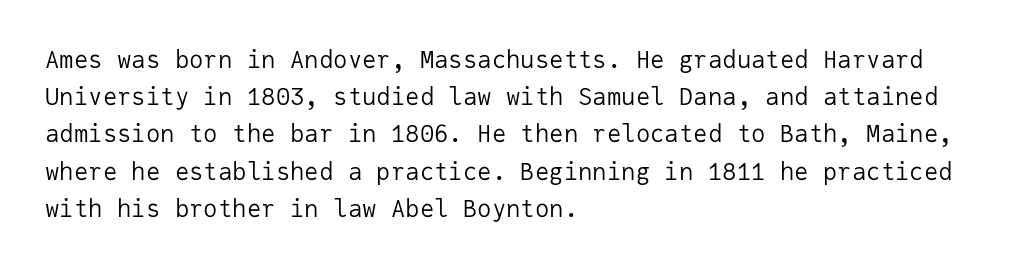
Q: Is the text bold? A: No.
Q: Is the text italic (slanted)? A: No, it is upright.
Q: Is the text underlined? A: No.
Q: How is the paragraph aligned? A: Left-aligned.
Q: Is the spacing between letters normal or unusually wide? A: Normal.
Q: Is the spacing between lines tight, normal or loose? A: Normal.
